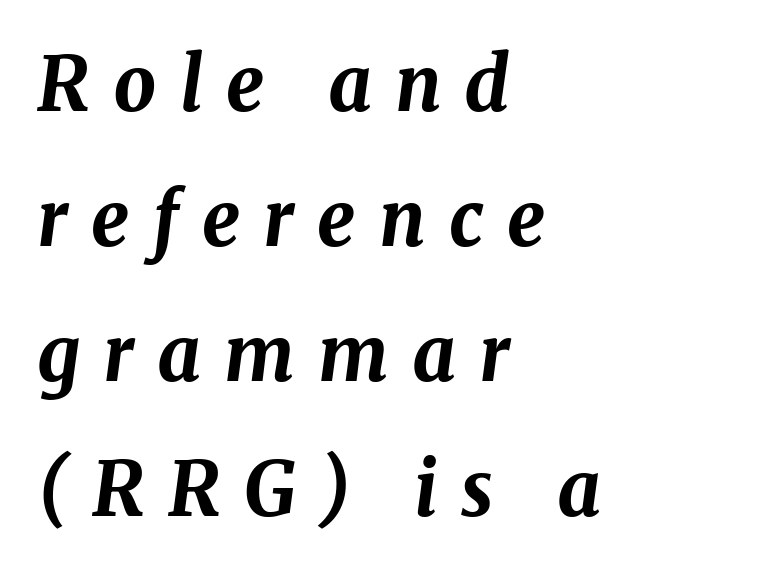
The image shows 75 px bold type, italic (leaning right); set left-aligned, line spacing 1.8x, unusually wide letter spacing (+0.31 em), not underlined; medium stroke contrast and a medium x-height.
